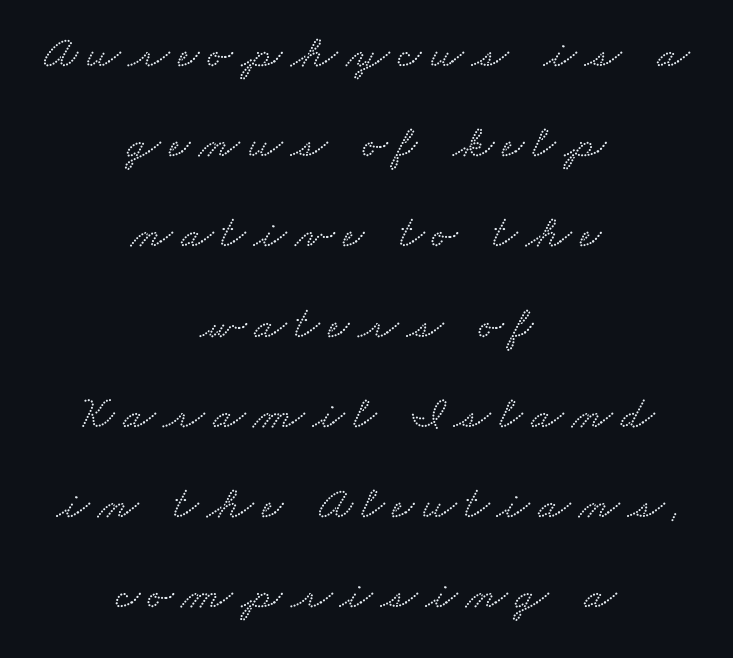
The image shows 47 px wide type; set centered, loose line spacing (1.92x), not underlined; low stroke contrast and a small x-height.
